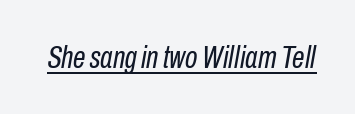
{"italic": "yes", "lean": "right", "slant_degrees": 10, "bold": "no", "weight": "regular", "width": "condensed", "stroke_contrast": "low", "x_height": "medium", "monospaced": "no", "underline": "yes", "letter_spacing": "normal", "letter_spacing_em": 0.0, "glyph_px": 32}
